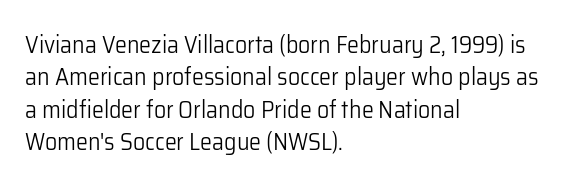
The typesetter chose a ragged-right arrangement here. In terms of letterspacing, this is plain default setting. Descenders hang freely into open space. A typesetter would call this leading conventional body-copy spacing. Stems and bowls with no extra thickness — not bold.
